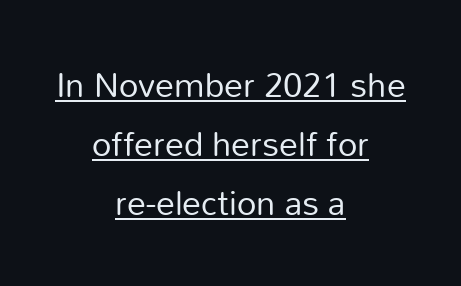
Q: Is the text bold? A: No.
Q: Is the text italic (slanted)? A: No, it is upright.
Q: Is the typeface a serif or a sans-serif typeface? A: Sans-serif.
Q: Is the text underlined? A: Yes.
Q: How is the paragraph aligned? A: Centered.
Q: Is the spacing between letters normal or unusually wide? A: Normal.
Q: Width (condensed, normal, or wide)? A: Normal.
Q: Stroke contrast? A: Low.
Q: x-height? A: Medium.
Q: Monospaced? A: No.
